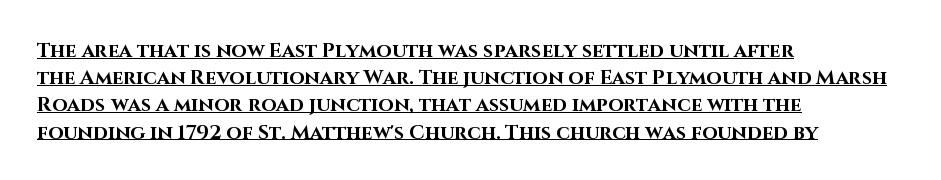
Q: Is the text bold? A: Yes.
Q: Is the text italic (slanted)? A: No, it is upright.
Q: Is the text underlined? A: Yes.
Q: How is the paragraph aligned? A: Left-aligned.
Q: Is the spacing between letters normal or unusually wide? A: Normal.
Q: Is the spacing between lines tight, normal or loose? A: Normal.
